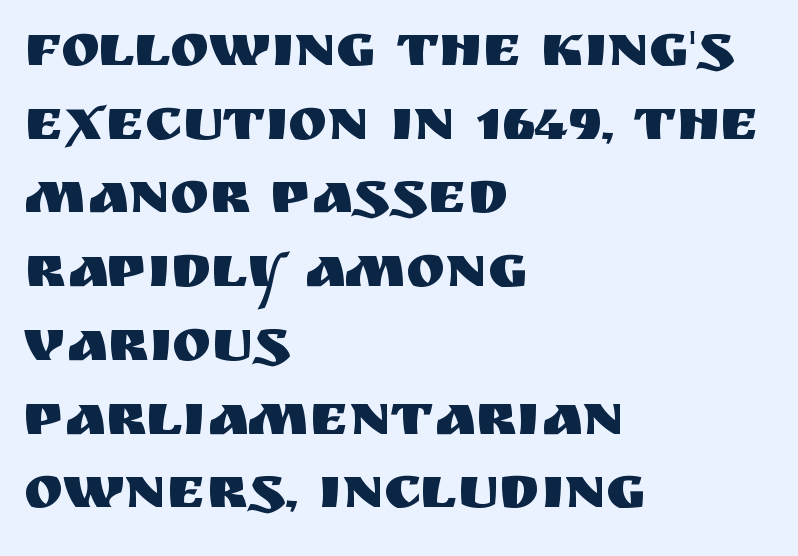
Q: Is the text italic (slanted)? A: No, it is upright.
Q: Is the typeface a serif or a sans-serif typeface? A: Sans-serif.
Q: Is the text underlined? A: No.
Q: How is the paragraph aligned? A: Left-aligned.
Q: Is the spacing between letters normal or unusually wide? A: Normal.
Q: Is the spacing between lines tight, normal or loose? A: Normal.
Q: Width (condensed, normal, or wide)? A: Normal.
Q: Stroke contrast? A: Medium.
Q: x-height? A: Large.
Q: Monospaced? A: No.
